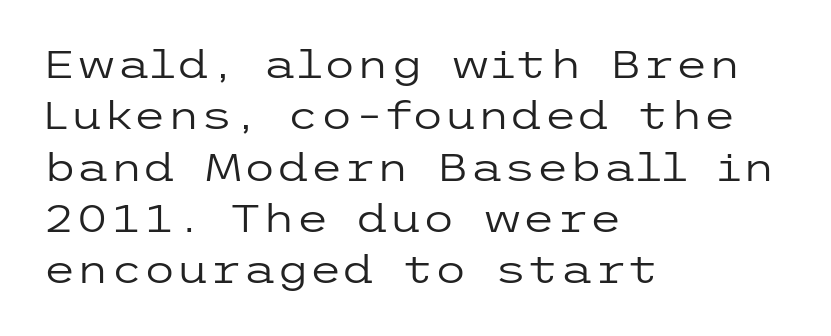
Each stroke keeps to a modest, everyday thickness or less. The glyphs in this specimen are sans serif. The glyphs are unaccompanied by any horizontal stroke below them. Posture: upright roman.
